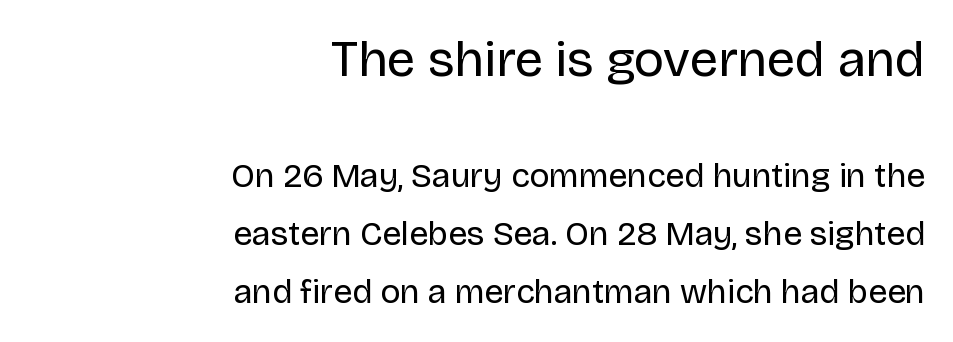
The image shows 51 px regular-weight sans-serif type, upright; set right-aligned, normal line spacing (1.7x), normal letter spacing, not underlined; the first (top) block is 1.5x larger; low stroke contrast and a large x-height.
